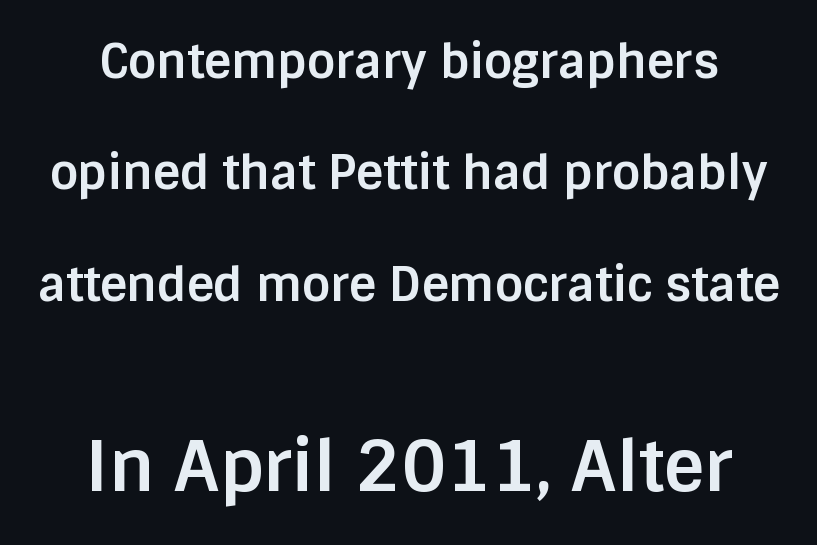
{"serif": "no", "italic": "no", "bold": "yes", "weight": "bold", "width": "normal", "stroke_contrast": "low", "x_height": "large", "monospaced": "no", "underline": "no", "line_spacing": "loose", "line_spacing_ratio": 2.37, "letter_spacing": "normal", "letter_spacing_em": 0.0, "larger_block": "second", "size_ratio": 1.49, "glyph_px": 70}
